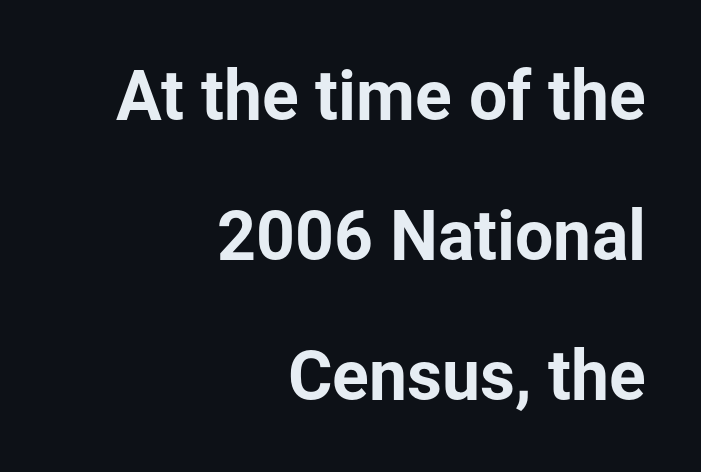
Q: Is the text italic (slanted)? A: No, it is upright.
Q: Is the typeface a serif or a sans-serif typeface? A: Sans-serif.
Q: Is the text underlined? A: No.
Q: How is the paragraph aligned? A: Right-aligned.
Q: Is the spacing between letters normal or unusually wide? A: Normal.
Q: Is the spacing between lines tight, normal or loose? A: Loose.
Q: Width (condensed, normal, or wide)? A: Normal.
Q: Stroke contrast? A: Low.
Q: x-height? A: Medium.
Q: Monospaced? A: No.
